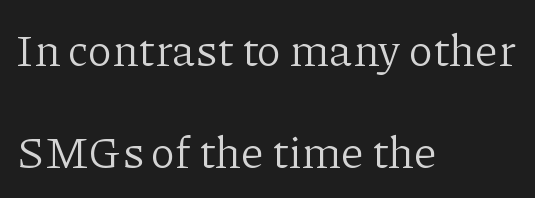
The image shows 45 px light serif type, upright; set left-aligned, loose line spacing (2.26x), normal letter spacing, not underlined; low stroke contrast and a medium x-height.
